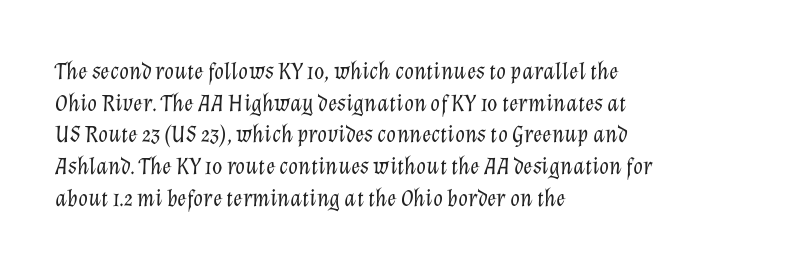
Does extra space separate the letters? No, they use regular spacing. Does the lettering tilt? It does — this is italic. Is the type heavy? It reads as light-to-regular instead. The space directly below the letters is spotless.
